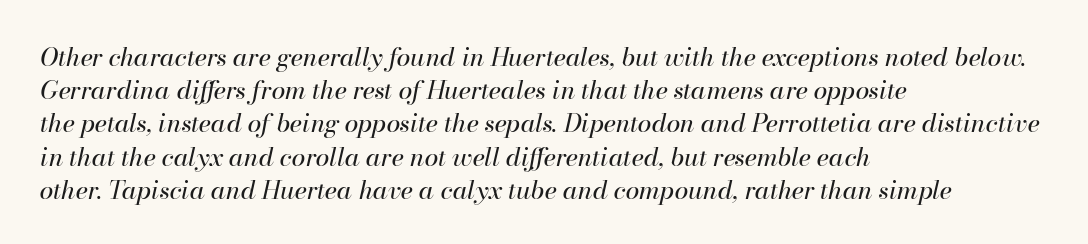
{"italic": "yes", "lean": "right", "slant_degrees": 13, "bold": "no", "underline": "no", "align": "left", "line_spacing": "normal", "line_spacing_ratio": 1.33, "letter_spacing": "normal", "letter_spacing_em": 0.0, "glyph_px": 25}
